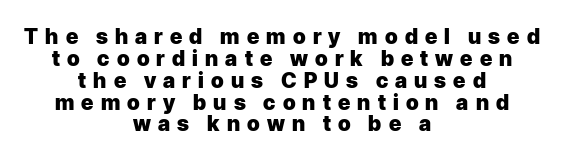
Weight check: bold — yes, fully. Any mark beneath the type? The region is blank. Tracking here is generous; glyphs stand well apart from one another. A typesetter would mark this as roman, not italic.
